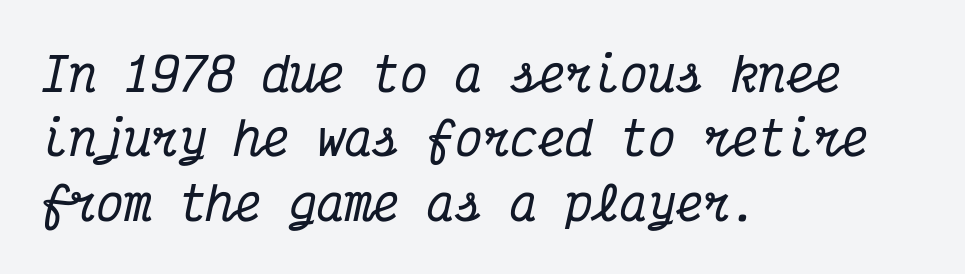
The image shows 46 px condensed serif type, italic (leaning right), monospaced; set left-aligned, normal line spacing (1.4x), normal letter spacing, not underlined; medium stroke contrast and a medium x-height.
